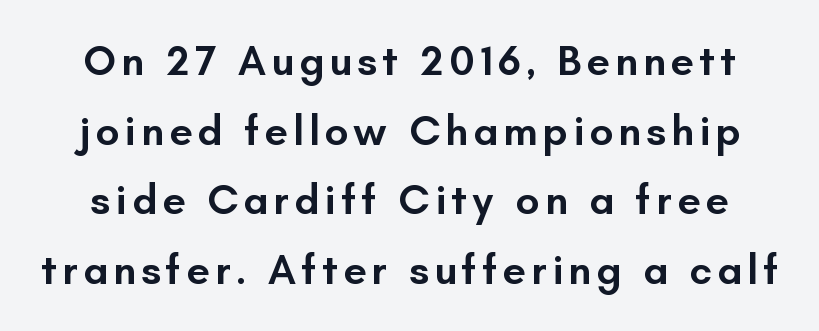
The image shows 42 px semibold sans-serif type, upright; set normal line spacing (1.66x), not underlined; low stroke contrast and a small x-height.
